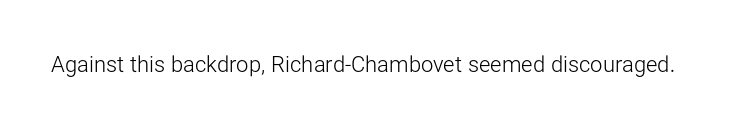
The image shows 22 px text type, upright; set normal letter spacing, not underlined.
